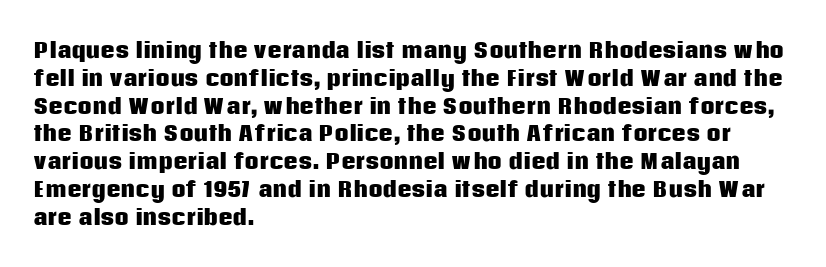
The image shows 20 px bold type, upright; set left-aligned, normal line spacing (1.39x), normal letter spacing, not underlined.
